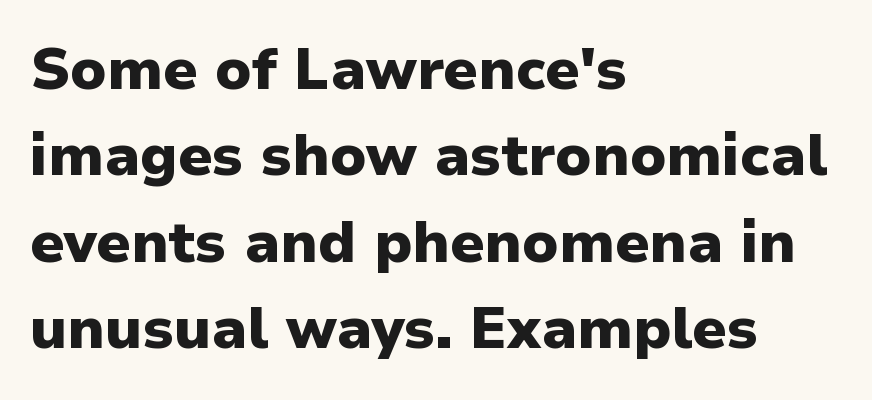
The space between consecutive lines is moderate. Looks like regular typesetting: each glyph gets only the width it needs. Is this a sans? Yes — the strokes have no serifs. Leftover space on each line is placed entirely after the last word.
